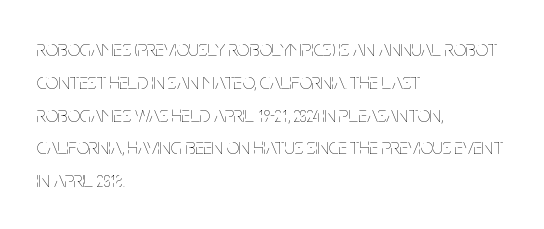
Q: Is the text bold? A: No.
Q: Is the text italic (slanted)? A: No, it is upright.
Q: Is the text underlined? A: No.
Q: How is the paragraph aligned? A: Left-aligned.
Q: Is the spacing between letters normal or unusually wide? A: Normal.
Q: Is the spacing between lines tight, normal or loose? A: Normal.
